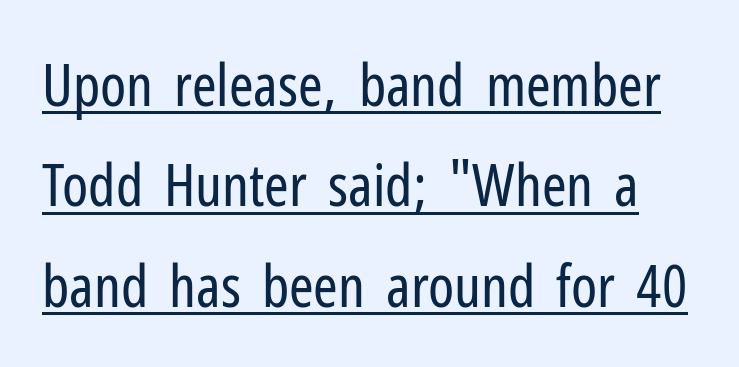
Each line of the rendering has a horizontal stroke beneath the glyphs. Tracking value appears to be zero — textbook default spacing. Does the type have serifs? No, each stem ends abruptly. Nope, not italic — everything's standing straight. Students, observe: this is what conventionally led text looks like.
